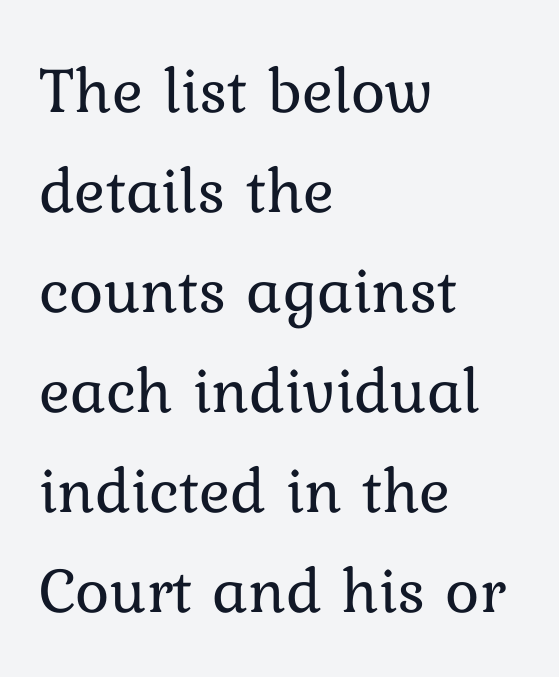
{"italic": "no", "bold": "no", "weight": "regular", "width": "normal", "stroke_contrast": "low", "x_height": "medium", "monospaced": "no", "underline": "no", "align": "left", "line_spacing": "normal", "line_spacing_ratio": 1.54, "letter_spacing": "normal", "letter_spacing_em": 0.0, "glyph_px": 65}
